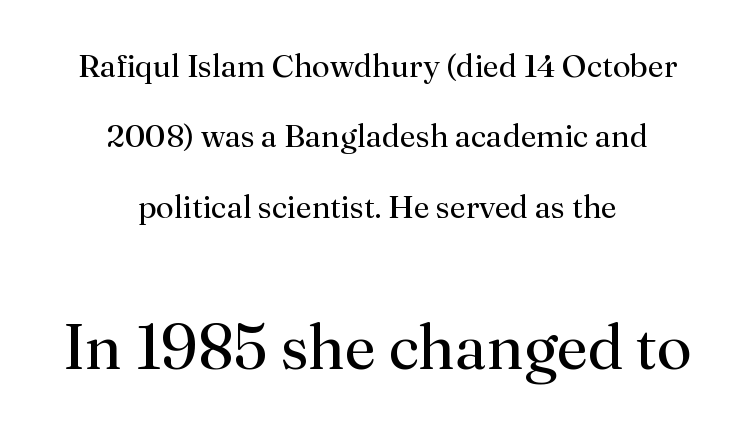
{"serif": "yes", "italic": "no", "bold": "no", "weight": "regular", "width": "normal", "stroke_contrast": "medium", "x_height": "small", "monospaced": "no", "underline": "no", "align": "center", "line_spacing": "loose", "line_spacing_ratio": 2.2, "letter_spacing": "normal", "letter_spacing_em": 0.0, "larger_block": "second", "size_ratio": 1.97, "glyph_px": 63}
